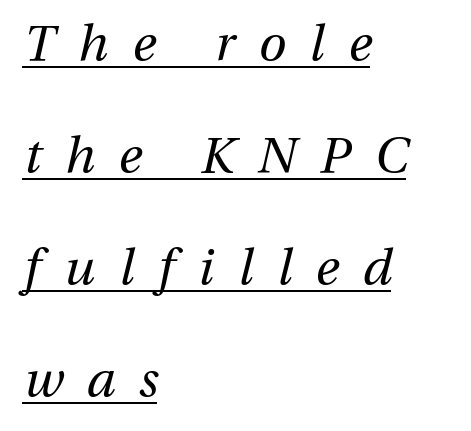
{"italic": "yes", "lean": "right", "slant_degrees": 13, "bold": "no", "weight": "regular", "width": "normal", "stroke_contrast": "medium", "x_height": "medium", "monospaced": "no", "underline": "yes", "align": "left", "line_spacing": "loose", "line_spacing_ratio": 2.24, "letter_spacing": "wide", "letter_spacing_em": 0.48, "glyph_px": 50}
